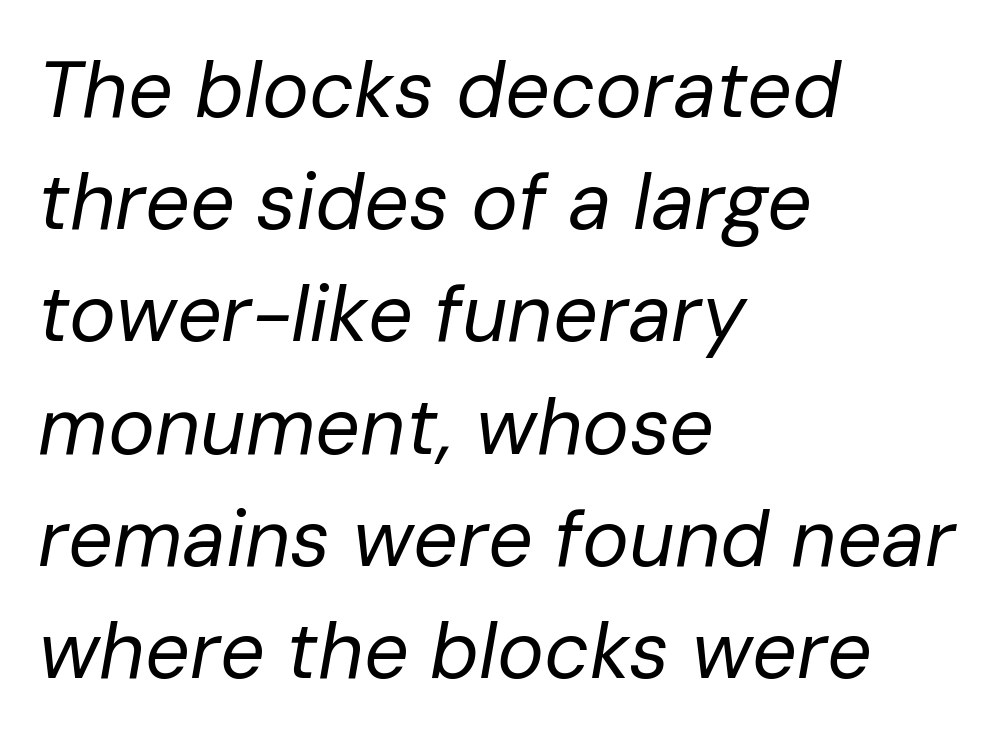
The passage shown has conventional tracking throughout. Vertical stems look standard width or narrower in stroke. Caption: multi-line text, flush left, ragged right. Slanted lettering throughout. Underline: absent. You could not count columns in this text — the font is proportionally spaced.
